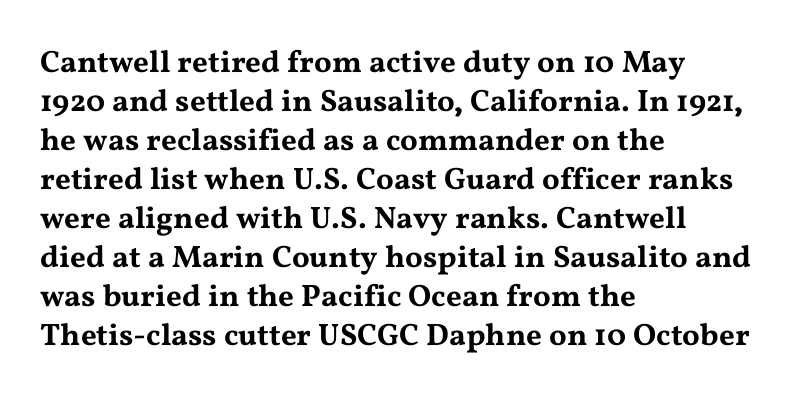
The image shows 31 px wide serif type, upright; set left-aligned, normal line spacing (1.26x), normal letter spacing, not underlined; medium stroke contrast and a medium x-height.
